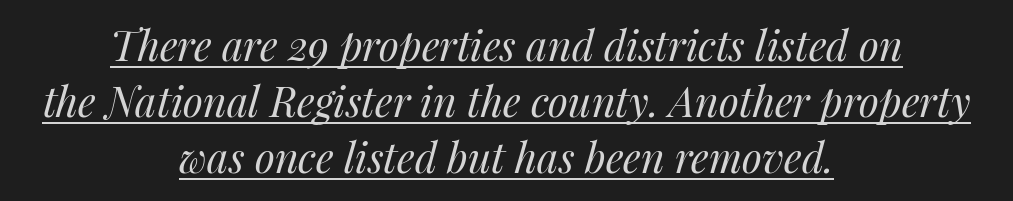
Each letter keeps its own natural width here, so spacing adapts to shape. This sample uses plain, unmodified letter spacing. This sample is center-justified, so both line endings float freely. Caption: face not bold, strokes unweighted.
